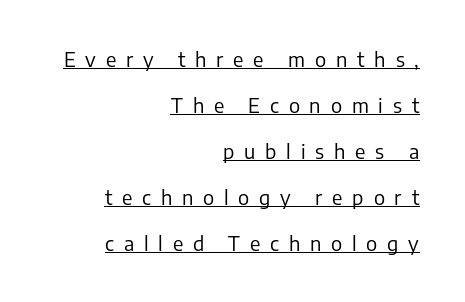
Q: Is the text bold? A: No.
Q: Is the text italic (slanted)? A: No, it is upright.
Q: Is the text underlined? A: Yes.
Q: How is the paragraph aligned? A: Right-aligned.
Q: Is the spacing between letters normal or unusually wide? A: Unusually wide.
Q: Is the spacing between lines tight, normal or loose? A: Loose.
